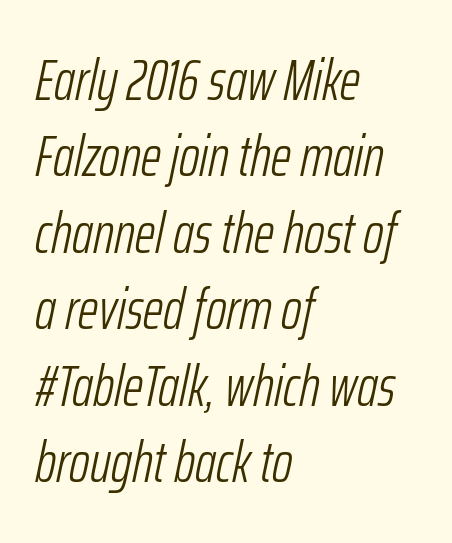
Looking at the ascenders, they clearly lean. Does extra space separate the letters? No, they use regular spacing. You could not count columns in this text — the font is proportionally spaced. Stems and bowls with no extra thickness — not bold.
